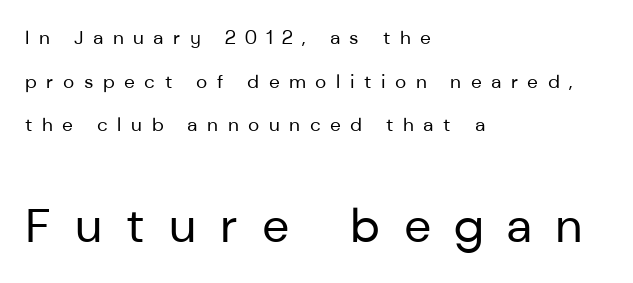
Character size in the trailing block exceeds that of the leading block. The passage shown is not underscored anywhere. Compared with a typical body face, this is equally light or lighter still. The leading is generous, giving the passage an open texture. Tracking here is generous; glyphs stand well apart from one another. If you drew a line through each stem, it would be perfectly vertical.
